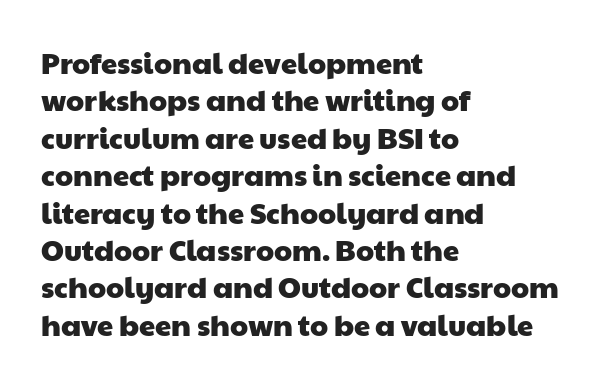
The typesetter chose a ragged-right arrangement here. Compared with typical body copy, the letter spacing here is the same. Summary of vertical rhythm: regular, with standard interline spacing. This sample has the flowing, uneven cadence of proportional lettering. Are there feet on the stems? There aren't — it's a sans. A clean baseline with only descenders dipping below it.
